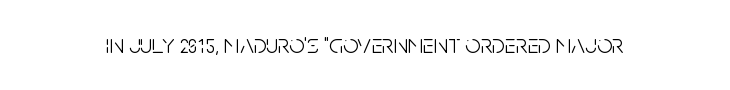
The image shows 27 px text type, upright; set normal letter spacing, not underlined.
